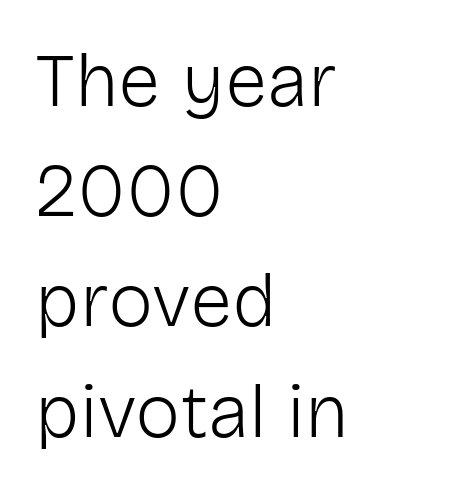
Leading: standard. This is not heavy type; no bold has been used. There is no visible air inserted between adjacent glyphs. The paragraph shown leans on its left margin.
